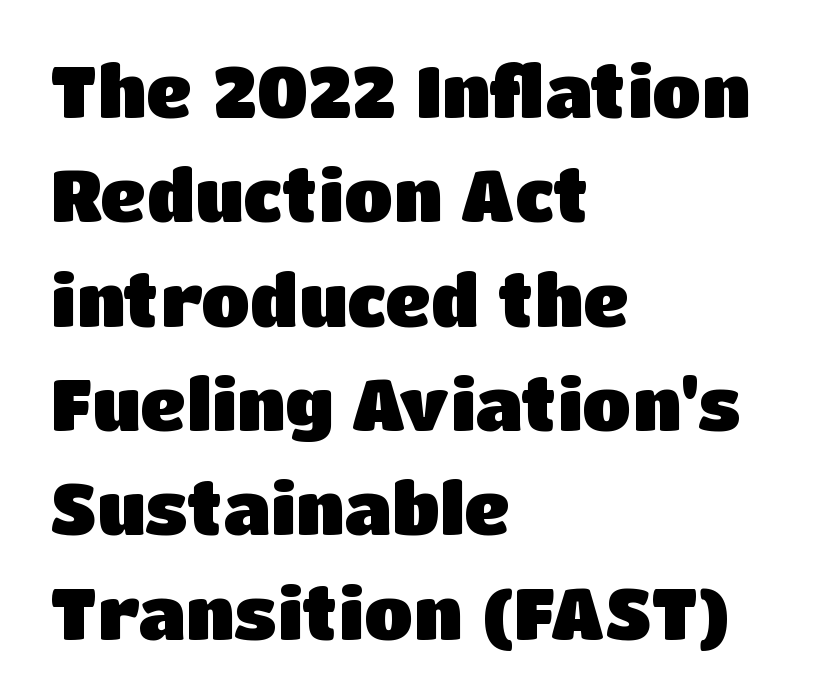
Q: Is the text bold? A: Yes.
Q: Is the text italic (slanted)? A: No, it is upright.
Q: Is the typeface a serif or a sans-serif typeface? A: Sans-serif.
Q: Is the text underlined? A: No.
Q: How is the paragraph aligned? A: Left-aligned.
Q: Is the spacing between letters normal or unusually wide? A: Normal.
Q: Is the spacing between lines tight, normal or loose? A: Normal.
Q: Width (condensed, normal, or wide)? A: Normal.
Q: Stroke contrast? A: Low.
Q: x-height? A: Large.
Q: Monospaced? A: No.
